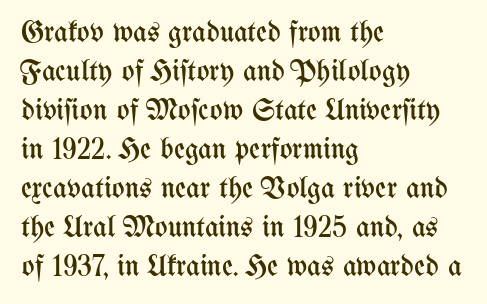
{"italic": "no", "bold": "no", "weight": "regular", "width": "condensed", "stroke_contrast": "medium", "x_height": "medium", "monospaced": "no", "underline": "no", "align": "left", "line_spacing": "normal", "line_spacing_ratio": 1.3, "letter_spacing": "normal", "letter_spacing_em": 0.0, "glyph_px": 30}
